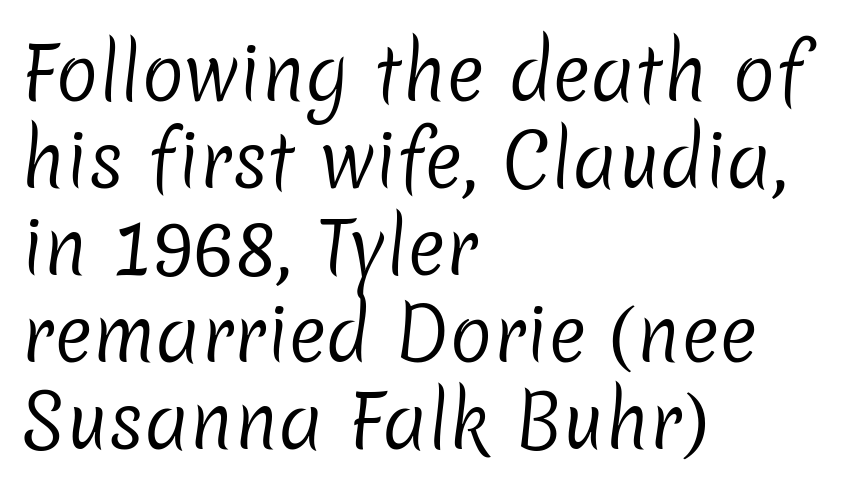
Q: Is the text bold? A: No.
Q: Is the typeface a serif or a sans-serif typeface? A: Sans-serif.
Q: Is the text underlined? A: No.
Q: How is the paragraph aligned? A: Left-aligned.
Q: Is the spacing between letters normal or unusually wide? A: Normal.
Q: Width (condensed, normal, or wide)? A: Normal.
Q: Stroke contrast? A: Low.
Q: x-height? A: Medium.
Q: Monospaced? A: No.
